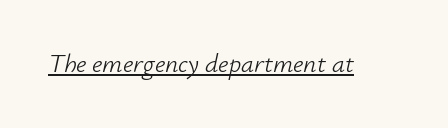
Q: Is the text bold? A: No.
Q: Is the text italic (slanted)? A: Yes, it leans right by about 12 degrees.
Q: Is the text underlined? A: Yes.
Q: Is the spacing between letters normal or unusually wide? A: Normal.
